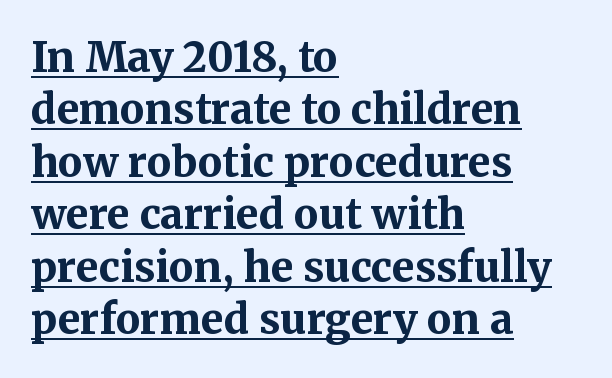
A dark, heavy texture on the line: the type is bold. The rendering anchors every line to the left-hand side. The axis of the letterforms is exactly vertical. A continuous stroke trails under the words, as in a hyperlink. Compared with typical paragraphs, the rows here are spaced about the same.
